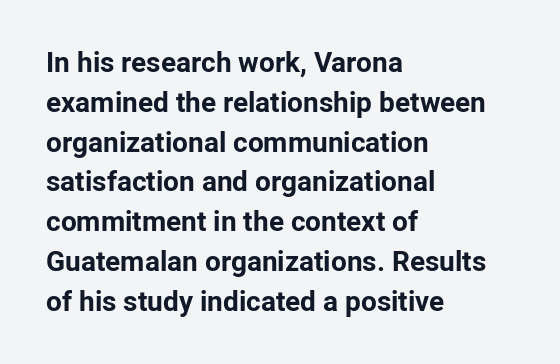
{"serif": "no", "italic": "no", "bold": "yes", "weight": "bold", "width": "normal", "stroke_contrast": "low", "x_height": "medium", "monospaced": "no", "underline": "no", "align": "left", "line_spacing": "normal", "line_spacing_ratio": 1.42, "letter_spacing": "normal", "letter_spacing_em": 0.0, "glyph_px": 28}
